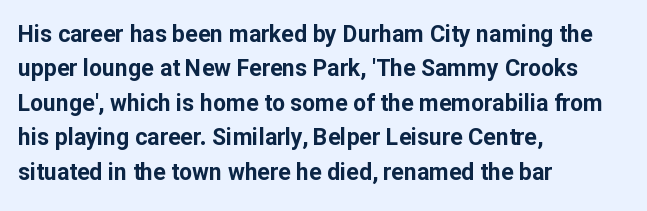
{"italic": "no", "bold": "yes", "underline": "no", "align": "left", "line_spacing": "normal", "line_spacing_ratio": 1.5, "letter_spacing": "normal", "letter_spacing_em": 0.0, "glyph_px": 23}
